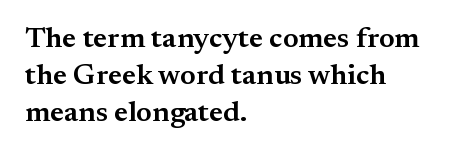
In terms of leading, this rendering sits right in the middle. Each letter keeps its own natural width here, so spacing adapts to shape. The letterforms sit shoulder to shoulder at normal distance. The zone under the glyphs is completely vacant. A roman cut, with each character standing at attention. If you drew a ruler down the left edge, every line would touch it.
